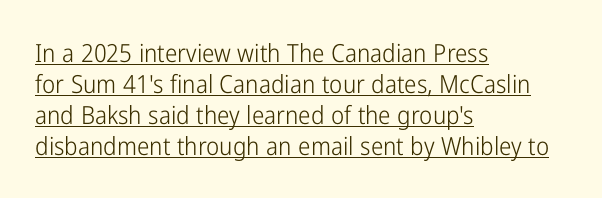
The image shows 25 px text type, upright; set left-aligned, line spacing 1.24x, normal letter spacing, underlined.
